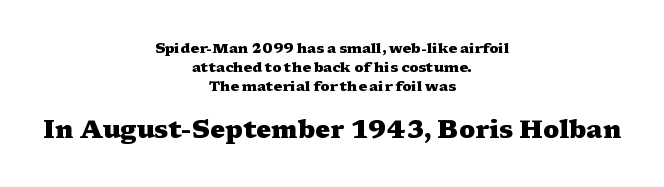
The image shows 25 px bold type, upright; set centered, normal line spacing (1.35x), normal letter spacing, not underlined; the second (bottom) block is 1.79x larger.
